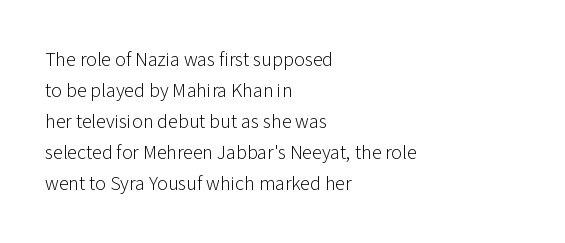
The face looks like a standard text weight, possibly lighter. The type is set solid horizontally, with unmodified tracking. The lettering stays uniformly vertical, giving the passage a roman look. Leading: standard. Casual observation: everything's shoved over to the left.
